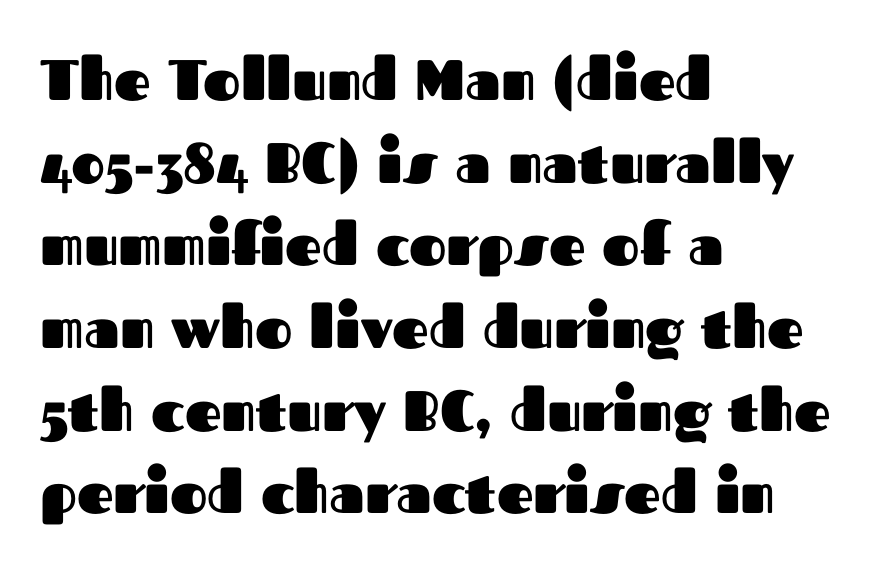
Students, observe: this is what conventionally led text looks like. You can tell from the bare stems that sans-serif type was used. A classic flush-left, rag-right setting is used for this passage. Think of a printed novel: that variable character pitch is what you see here. The letterforms sit shoulder to shoulder at normal distance.
